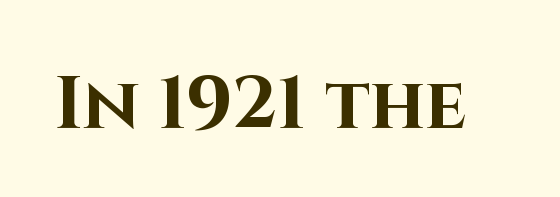
Q: Is the text bold? A: Yes.
Q: Is the text italic (slanted)? A: No, it is upright.
Q: Is the typeface a serif or a sans-serif typeface? A: Sans-serif.
Q: Is the text underlined? A: No.
Q: Is the spacing between letters normal or unusually wide? A: Normal.
Q: Width (condensed, normal, or wide)? A: Normal.
Q: Stroke contrast? A: High.
Q: x-height? A: Large.
Q: Monospaced? A: No.
